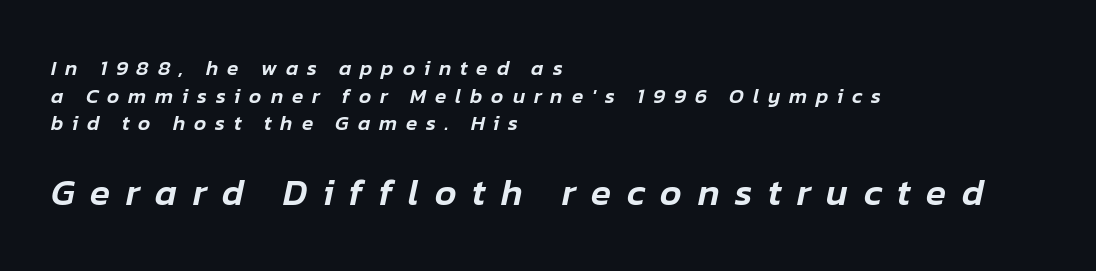
The ragged edge is on the right, which tells us the setting is flush left. Posture: slanted. A clean baseline with only descenders dipping below it. Successive baselines arrive at the customary interval. Between these two stacked blocks, the lower one wins on size. Looks like regular typesetting: each glyph gets only the width it needs.
